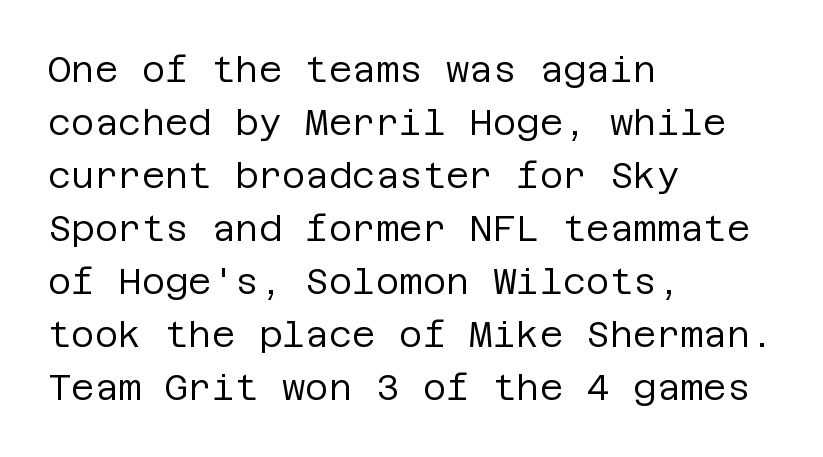
{"serif": "no", "italic": "no", "bold": "no", "weight": "regular", "width": "normal", "stroke_contrast": "low", "x_height": "large", "underline": "no", "align": "left", "line_spacing": "normal", "line_spacing_ratio": 1.47, "letter_spacing": "normal", "letter_spacing_em": 0.0, "glyph_px": 36}
